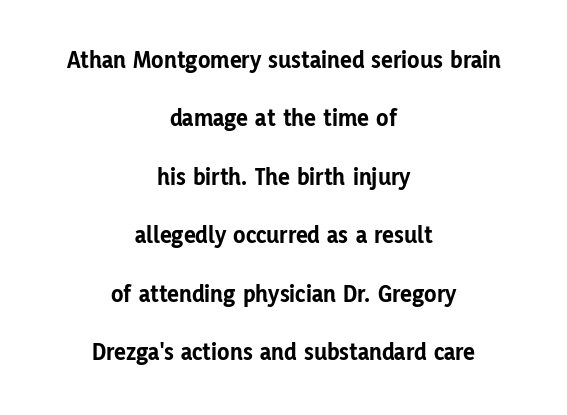
The image shows 25 px bold type, upright; set centered, loose line spacing (2.34x), normal letter spacing, not underlined.
